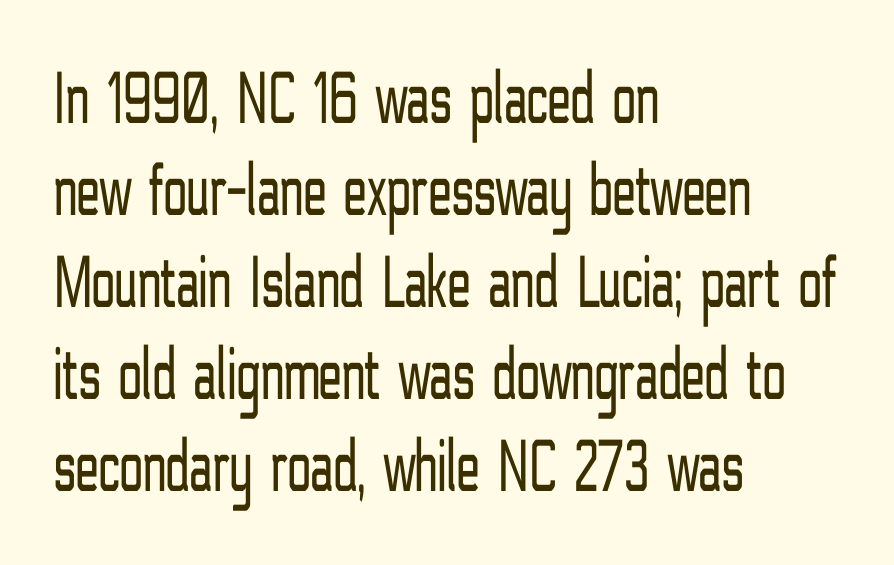
Is this a heavy cut? Hardly; it is regular or lighter. Think of a printed novel: that variable character pitch is what you see here. Caption: standard tracking, unaltered. Is there any slant? The stems are plumb.
